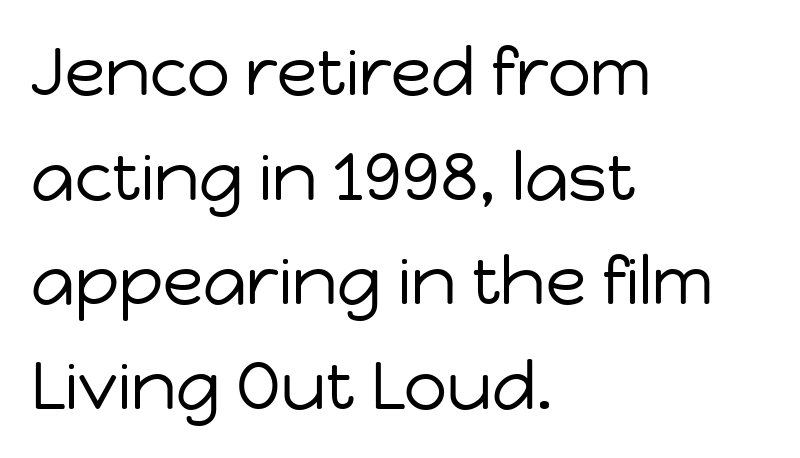
The glyphs are unaccompanied by any horizontal stroke below them. A student would call this left alignment; a typographer would say flush left, rag right. A typesetter would call this leading conventional body-copy spacing. Nothing sits at the stroke ends, so this counts as sans-serif. The type is set solid horizontally, with unmodified tracking.
